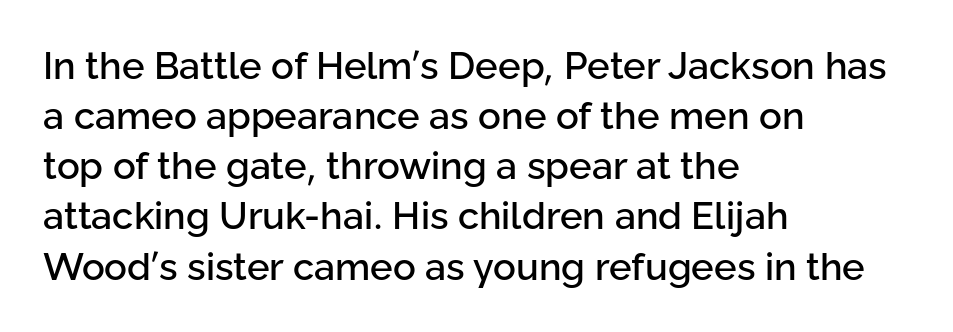
{"serif": "no", "italic": "no", "width": "normal", "stroke_contrast": "low", "x_height": "medium", "monospaced": "no", "underline": "no", "align": "left", "line_spacing": "normal", "line_spacing_ratio": 1.32, "letter_spacing": "normal", "letter_spacing_em": 0.0, "glyph_px": 38}
